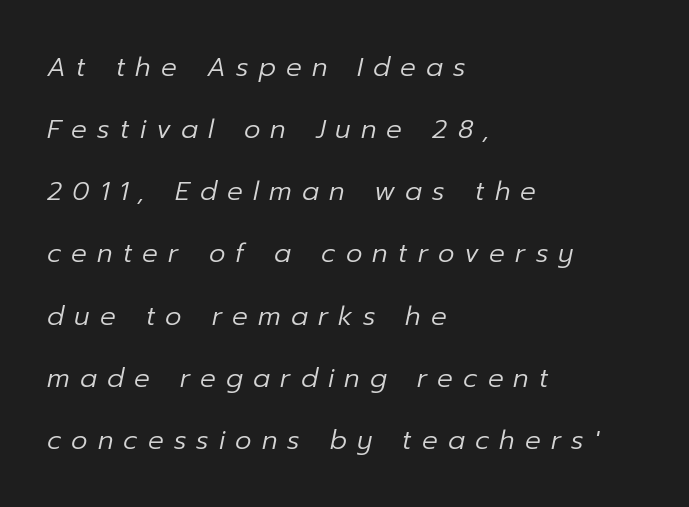
The image shows 26 px text type, italic (leaning right); set left-aligned, loose line spacing (2.39x), unusually wide letter spacing (+0.39 em), not underlined.
